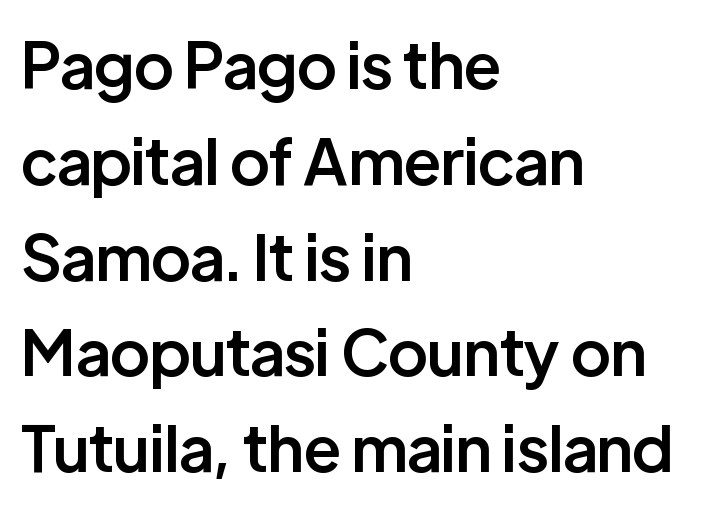
In terms of weight, the rendering is demibold, just under bold. Do the letters lean? They stand straight. No feet cap the strokes, marking this as sans-serif type. Words float on clear page, feet unadorned.
